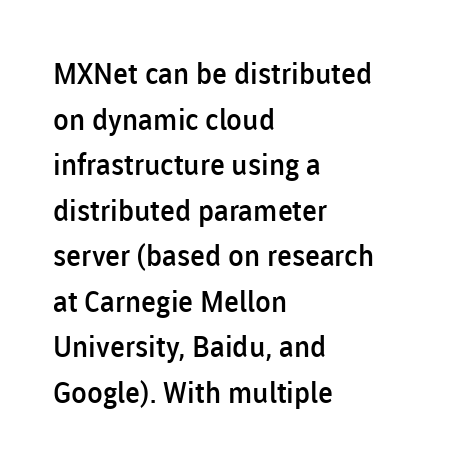
{"serif": "no", "italic": "no", "bold": "semi", "weight": "semibold", "width": "normal", "stroke_contrast": "low", "x_height": "medium", "monospaced": "no", "underline": "no", "align": "left", "line_spacing": "normal", "line_spacing_ratio": 1.57, "letter_spacing": "normal", "letter_spacing_em": 0.0, "glyph_px": 29}
